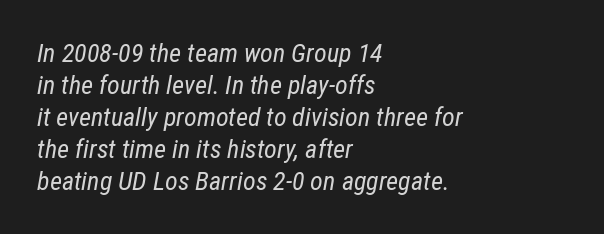
{"italic": "yes", "lean": "right", "slant_degrees": 12, "bold": "no", "underline": "no", "align": "left", "line_spacing_ratio": 1.23, "letter_spacing": "normal", "letter_spacing_em": 0.0, "glyph_px": 26}
